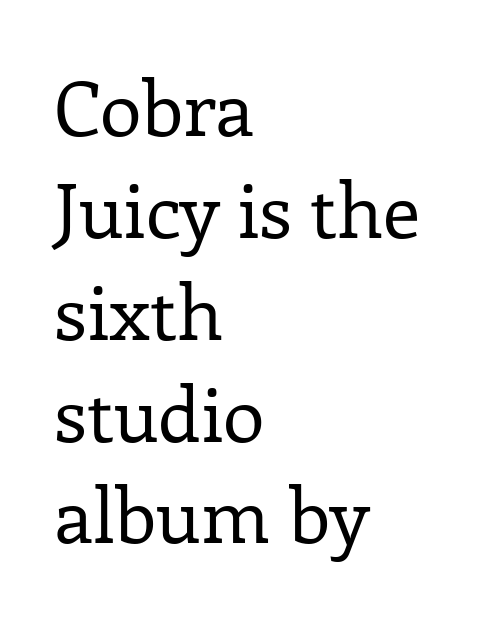
The image shows 76 px regular-weight serif type, upright; set left-aligned, normal line spacing (1.34x), normal letter spacing, not underlined; low stroke contrast and a medium x-height.
